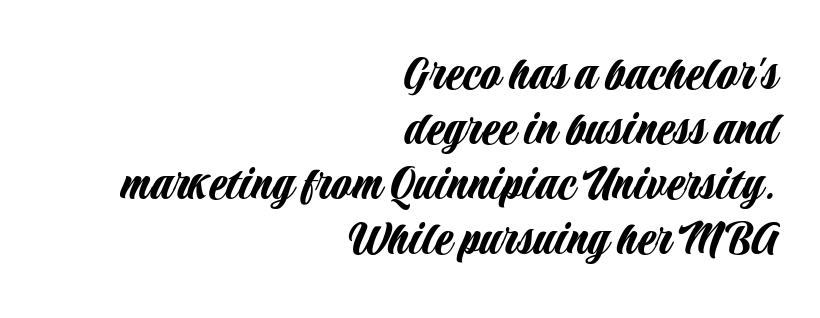
{"serif": "no", "width": "condensed", "stroke_contrast": "low", "x_height": "large", "monospaced": "no", "underline": "no", "align": "right", "line_spacing": "tight", "line_spacing_ratio": 1.06, "letter_spacing": "normal", "letter_spacing_em": 0.0, "glyph_px": 52}
